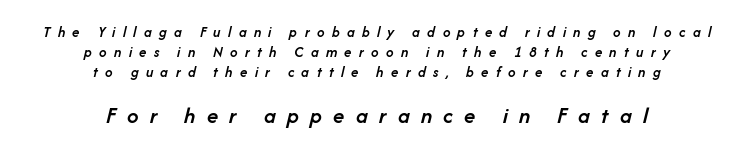
{"italic": "yes", "lean": "right", "slant_degrees": 14, "bold": "semi", "underline": "no", "align": "center", "line_spacing": "normal", "line_spacing_ratio": 1.32, "letter_spacing": "wide", "letter_spacing_em": 0.49, "larger_block": "second", "size_ratio": 1.53, "glyph_px": 23}
